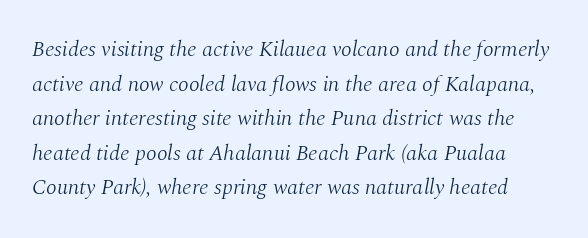
The image shows 22 px text type, italic (leaning right); set normal line spacing (1.57x), normal letter spacing, not underlined.
